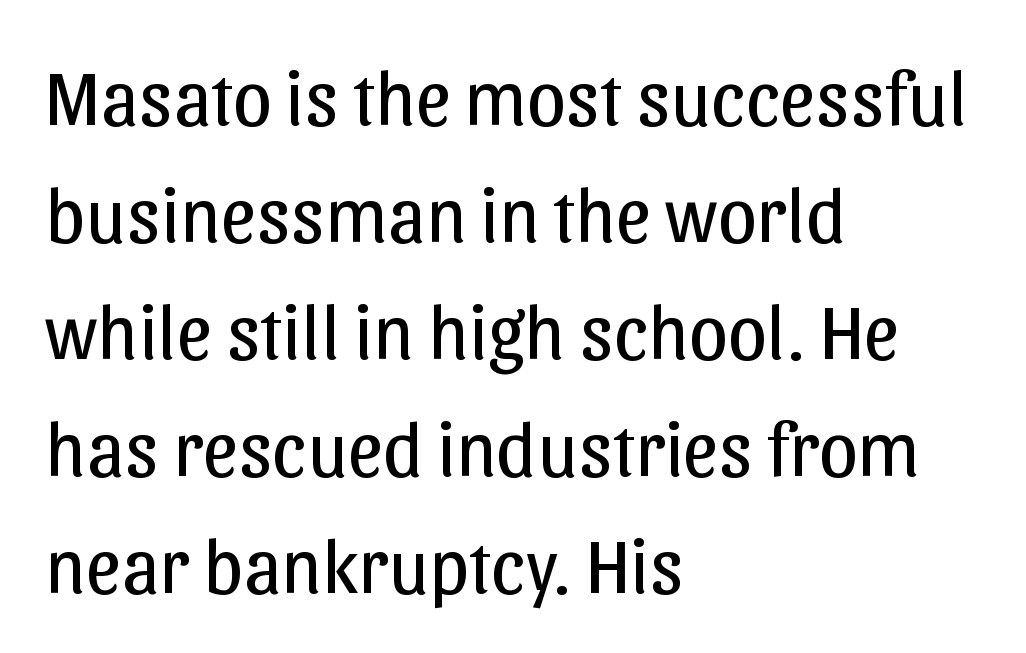
The image shows 78 px regular-weight sans-serif type, upright; set left-aligned, normal line spacing (1.5x), normal letter spacing, not underlined; low stroke contrast and a medium x-height.
